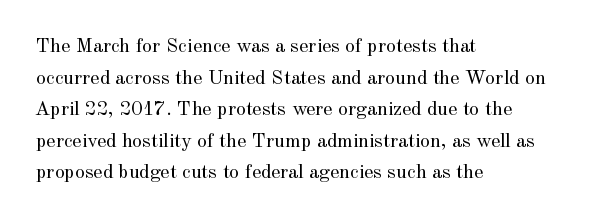
{"italic": "no", "bold": "no", "underline": "no", "align": "left", "line_spacing": "normal", "line_spacing_ratio": 1.58, "letter_spacing": "normal", "letter_spacing_em": 0.0, "glyph_px": 20}
